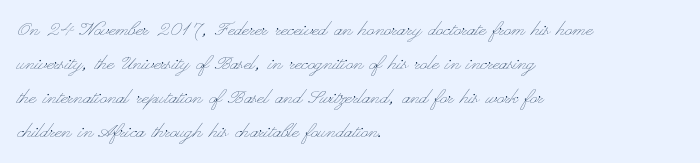
Decoration check: the copy has no underline. Teacher's note: observe the even left margin — that is flush-left alignment. Interline gaps are of average width in this sample. No chunkiness to these letters — they're not bold.
